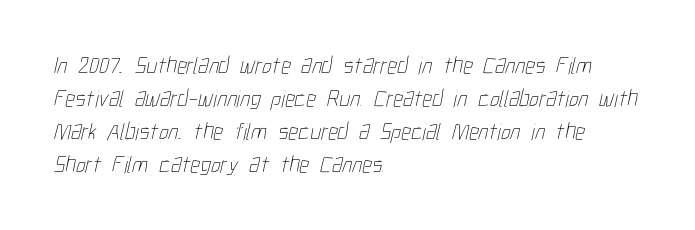
Q: Is the text bold? A: No.
Q: Is the text underlined? A: No.
Q: How is the paragraph aligned? A: Left-aligned.
Q: Is the spacing between letters normal or unusually wide? A: Normal.
Q: Is the spacing between lines tight, normal or loose? A: Normal.
